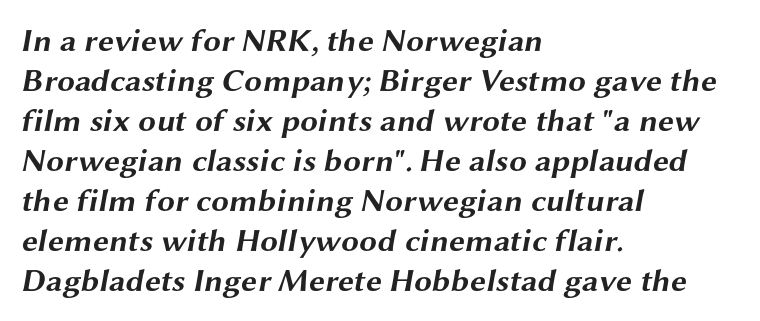
The image shows 32 px bold, wide sans-serif type; set left-aligned, normal line spacing (1.25x), normal letter spacing, not underlined; medium stroke contrast and a medium x-height.
